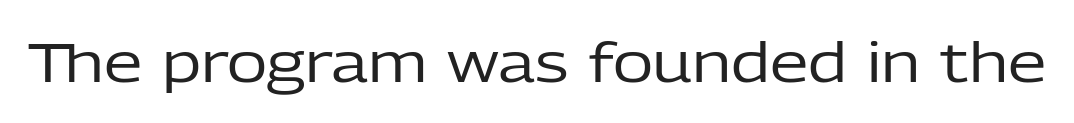
A typesetter would call this proportional, since set widths differ per character. The font sits on the lighter half of the weight spectrum, regular included. Italic? Not at all — the glyphs are vertical. Clear beneath every line of the passage. The letters sit at their default tracking, neither squeezed nor spread. This sample uses a sans-serif face.
